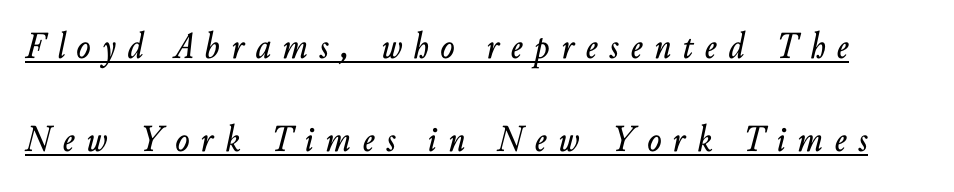
{"italic": "yes", "lean": "right", "slant_degrees": 10, "width": "normal", "stroke_contrast": "low", "x_height": "small", "monospaced": "no", "underline": "yes", "line_spacing": "loose", "line_spacing_ratio": 2.44, "letter_spacing": "wide", "letter_spacing_em": 0.3, "glyph_px": 38}
